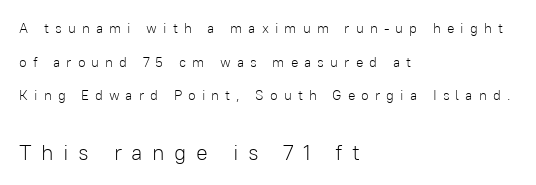
Q: Is the text bold? A: No.
Q: Is the text italic (slanted)? A: No, it is upright.
Q: Is the text underlined? A: No.
Q: How is the paragraph aligned? A: Left-aligned.
Q: Is the spacing between letters normal or unusually wide? A: Unusually wide.
Q: Is the spacing between lines tight, normal or loose? A: Loose.
Q: Which block of text is set in a larger size, the first (top) or the second (bottom)? A: The second (bottom) one.
